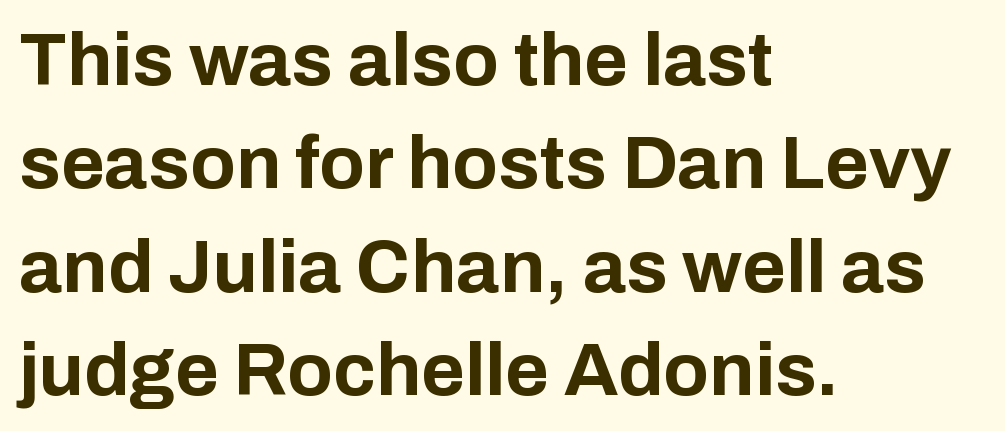
Q: Is the text bold? A: Yes.
Q: Is the text italic (slanted)? A: No, it is upright.
Q: Is the typeface a serif or a sans-serif typeface? A: Sans-serif.
Q: Is the text underlined? A: No.
Q: How is the paragraph aligned? A: Left-aligned.
Q: Is the spacing between letters normal or unusually wide? A: Normal.
Q: Is the spacing between lines tight, normal or loose? A: Normal.
Q: Width (condensed, normal, or wide)? A: Normal.
Q: Stroke contrast? A: Low.
Q: x-height? A: Medium.
Q: Monospaced? A: No.
